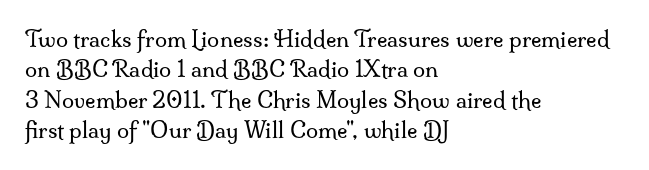
Q: Is the text bold? A: No.
Q: Is the text italic (slanted)? A: No, it is upright.
Q: Is the text underlined? A: No.
Q: How is the paragraph aligned? A: Left-aligned.
Q: Is the spacing between letters normal or unusually wide? A: Normal.
Q: Is the spacing between lines tight, normal or loose? A: Normal.
